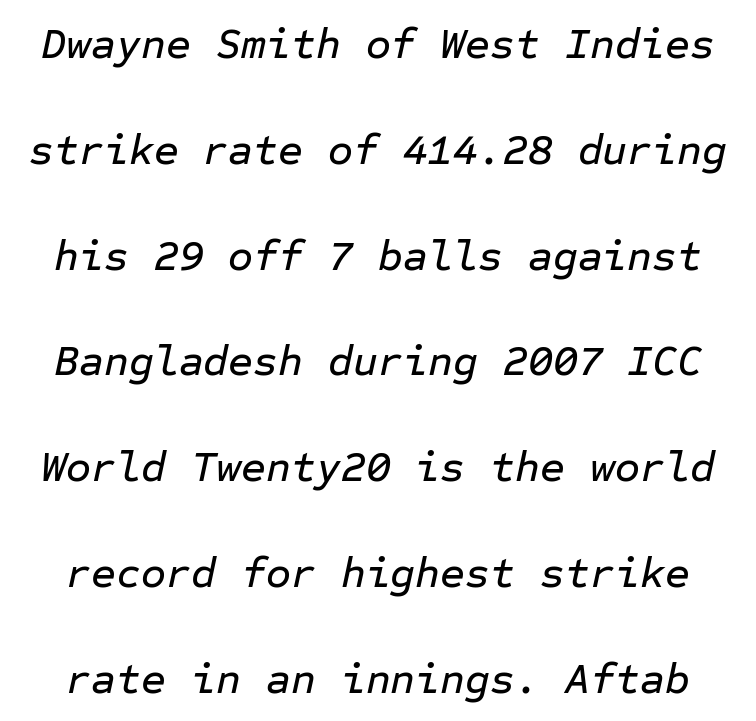
The image shows 43 px text type, italic (leaning right), monospaced; set loose line spacing (2.46x), normal letter spacing, not underlined; low stroke contrast and a medium x-height.
